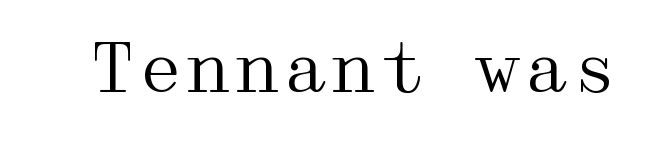
Q: Is the text bold? A: No.
Q: Is the text italic (slanted)? A: No, it is upright.
Q: Is the typeface a serif or a sans-serif typeface? A: Serif.
Q: Is the text underlined? A: No.
Q: Is the spacing between letters normal or unusually wide? A: Normal.
Q: Width (condensed, normal, or wide)? A: Wide.
Q: Stroke contrast? A: Medium.
Q: x-height? A: Medium.
